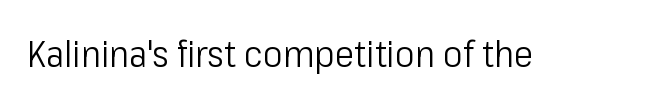
Nobody touched the tracking dial on this one. Tall strokes in this sample are plumb rather than angled. Each letter's strokes conclude bluntly, with no projecting serifs. Varying glyph widths throughout — classic text-font behaviour.
